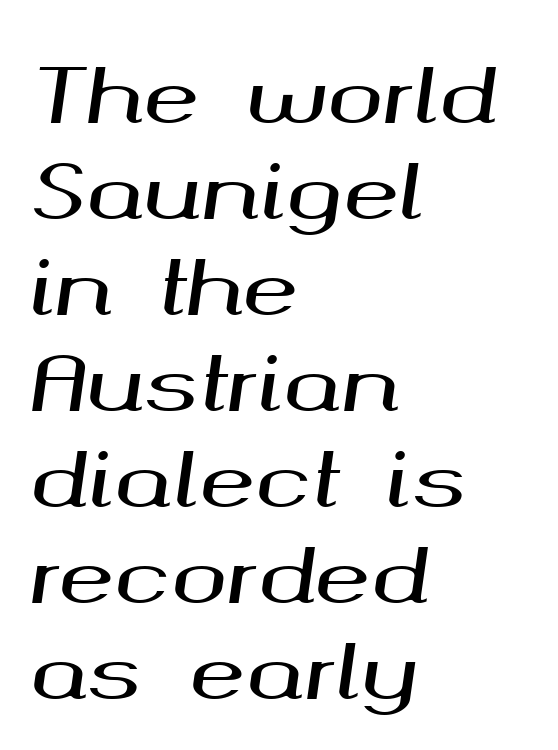
Varying glyph widths throughout — classic text-font behaviour. Rendered with sloped, italic letterforms. This sample uses plain, unmodified letter spacing. Unmarked baselines from the first word to the last.
